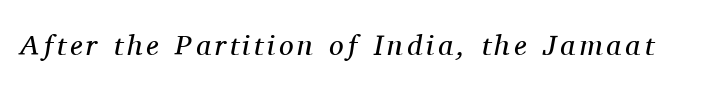
The image shows 29 px regular-weight serif type, italic (leaning right); set not underlined; medium stroke contrast and a medium x-height.
